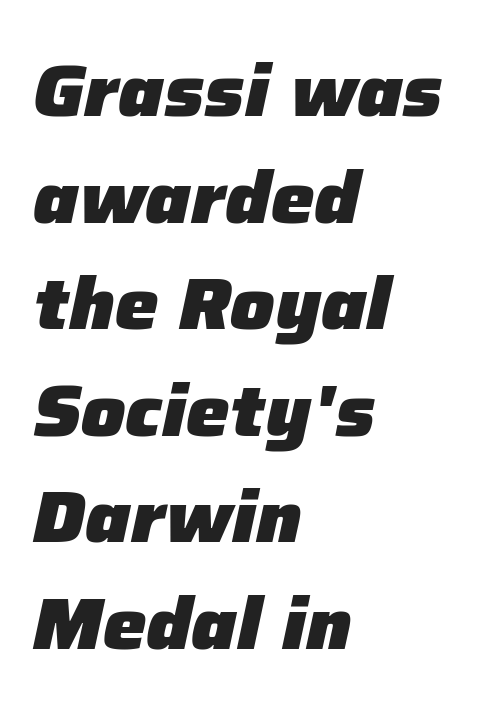
{"italic": "yes", "lean": "right", "slant_degrees": 12, "bold": "yes", "weight": "heavy", "width": "normal", "stroke_contrast": "low", "x_height": "medium", "monospaced": "no", "underline": "no", "align": "left", "line_spacing": "normal", "line_spacing_ratio": 1.46, "letter_spacing": "normal", "letter_spacing_em": 0.0, "glyph_px": 73}
